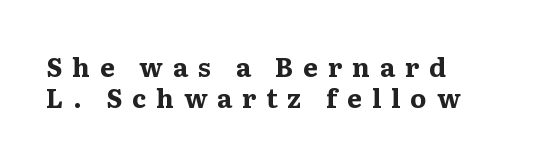
Ascenders rise straight up at ninety degrees. A bare baseline throughout the passage. The typesetter chose a ragged-right arrangement here. The face used here has the dense, thick strokes of a bold. This sample uses expanded letter spacing, leaving extra air between glyphs.
